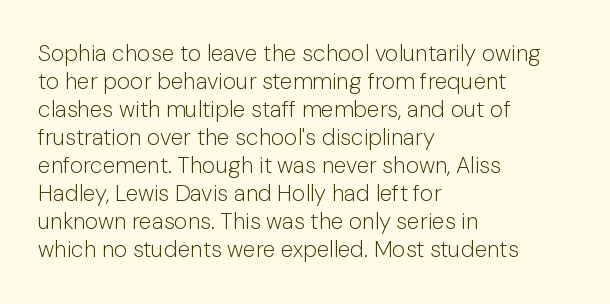
{"italic": "no", "bold": "no", "underline": "no", "align": "left", "line_spacing_ratio": 1.22, "letter_spacing": "normal", "letter_spacing_em": 0.0, "glyph_px": 23}
